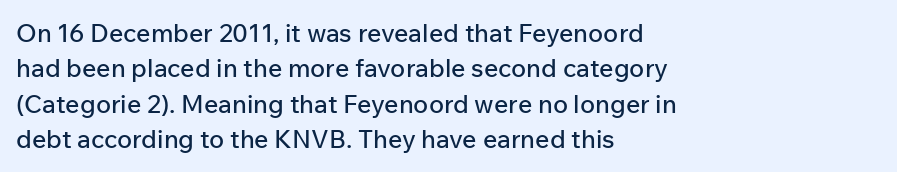
Q: Is the text italic (slanted)? A: No, it is upright.
Q: Is the text underlined? A: No.
Q: How is the paragraph aligned? A: Left-aligned.
Q: Is the spacing between letters normal or unusually wide? A: Normal.
Q: Is the spacing between lines tight, normal or loose? A: Normal.
